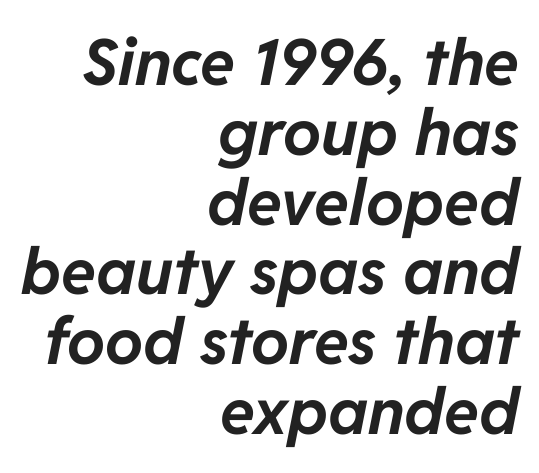
{"italic": "yes", "lean": "right", "slant_degrees": 11, "bold": "yes", "weight": "bold", "width": "normal", "stroke_contrast": "low", "x_height": "medium", "monospaced": "no", "underline": "no", "align": "right", "line_spacing": "tight", "line_spacing_ratio": 1.09, "letter_spacing": "normal", "letter_spacing_em": 0.0, "glyph_px": 64}
